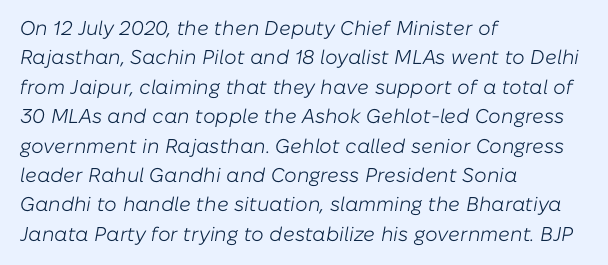
Q: Is the text bold? A: No.
Q: Is the text italic (slanted)? A: Yes, it leans right by about 10 degrees.
Q: Is the text underlined? A: No.
Q: How is the paragraph aligned? A: Left-aligned.
Q: Is the spacing between letters normal or unusually wide? A: Normal.
Q: Is the spacing between lines tight, normal or loose? A: Normal.
